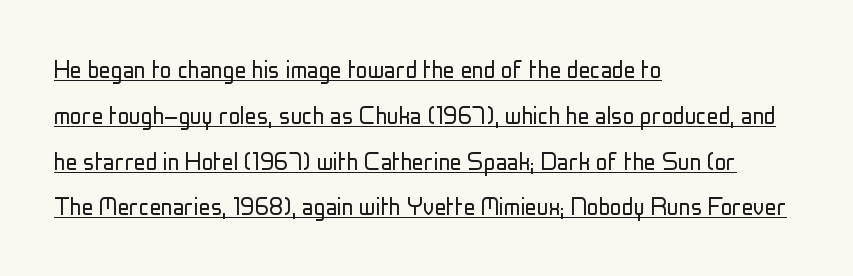
The image shows 29 px light, condensed sans-serif type, upright; set left-aligned, normal line spacing (1.58x), normal letter spacing, underlined; low stroke contrast and a medium x-height.
